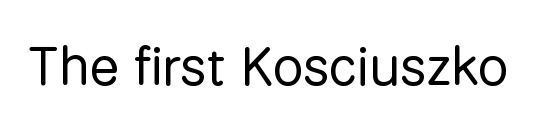
A typesetter would call this proportional, since set widths differ per character. The font sits on the lighter half of the weight spectrum, regular included. Italic? Not at all — the glyphs are vertical. Clear beneath every line of the passage. The letters sit at their default tracking, neither squeezed nor spread. This sample uses a sans-serif face.
